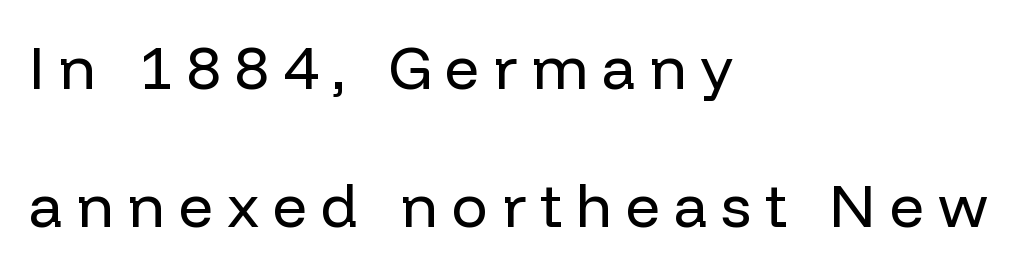
Substantial extra tracking has been applied to these lines. What kind of face is this? One without serifs — a sans. Caption: multi-line text, flush left, ragged right. Leading is clearly above the norm, producing a sparse column.
